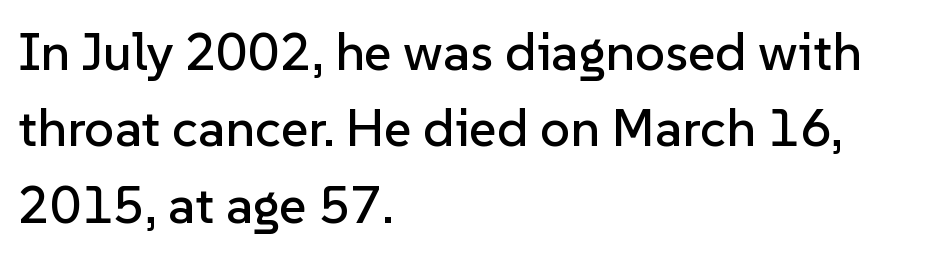
Does the leading feel generous? No, just average. Plain, unruled lines of type. The lettering holds an erect, upright posture throughout. A typesetter would call this proportional, since set widths differ per character. Each word holds together tightly as a unit, with standard inter-letter gaps.
